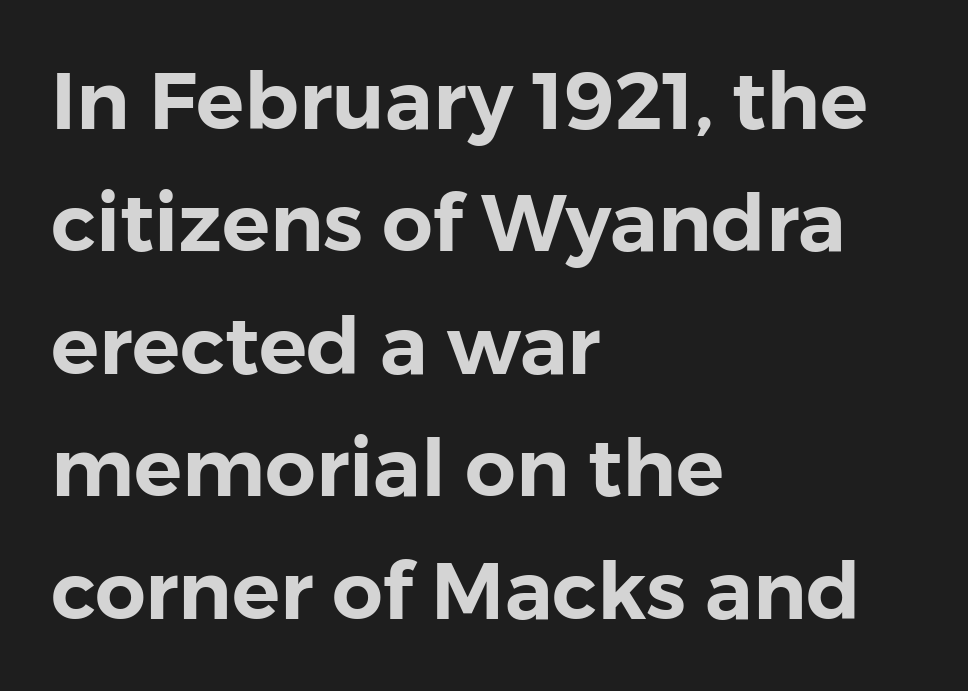
Q: Is the text italic (slanted)? A: No, it is upright.
Q: Is the typeface a serif or a sans-serif typeface? A: Sans-serif.
Q: Is the text underlined? A: No.
Q: How is the paragraph aligned? A: Left-aligned.
Q: Is the spacing between letters normal or unusually wide? A: Normal.
Q: Is the spacing between lines tight, normal or loose? A: Normal.
Q: Width (condensed, normal, or wide)? A: Normal.
Q: Stroke contrast? A: Low.
Q: x-height? A: Medium.
Q: Monospaced? A: No.
